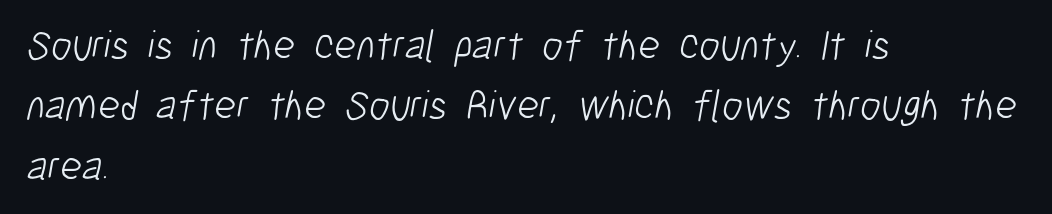
The image shows 42 px light, condensed sans-serif type; set left-aligned, normal line spacing (1.44x), normal letter spacing, not underlined; low stroke contrast and a medium x-height.
